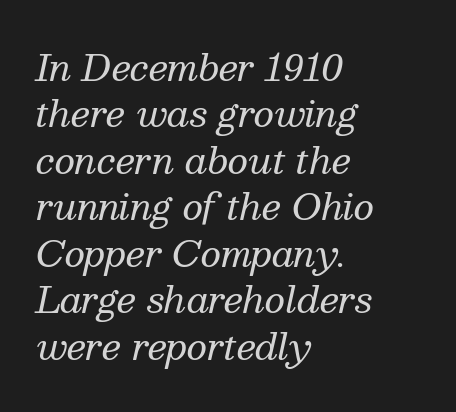
The typeface chosen for these lines features serifs. The zone under the glyphs is completely vacant. Looks like regular typesetting: each glyph gets only the width it needs. Italic: yes, the glyphs are oblique. The passage shown is not bold in any degree. Observe the ordinary spacing: letters are neighbours, not strangers.
